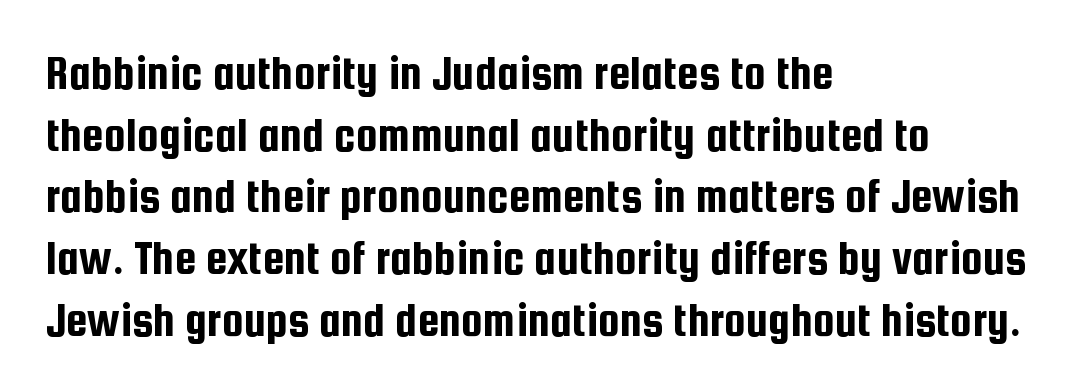
Q: Is the text italic (slanted)? A: No, it is upright.
Q: Is the typeface a serif or a sans-serif typeface? A: Sans-serif.
Q: Is the text underlined? A: No.
Q: How is the paragraph aligned? A: Left-aligned.
Q: Is the spacing between letters normal or unusually wide? A: Normal.
Q: Is the spacing between lines tight, normal or loose? A: Normal.
Q: Width (condensed, normal, or wide)? A: Condensed.
Q: Stroke contrast? A: Low.
Q: x-height? A: Medium.
Q: Monospaced? A: No.
